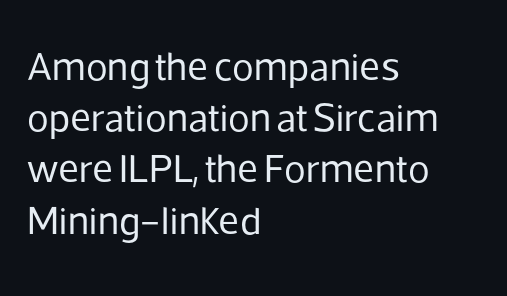
Horizontal alignment here is leftward, the default for most running prose. Evenly set lines give the paragraph a standard silhouette. Plain, unruled lines of type. The axis of the letterforms is exactly vertical.
